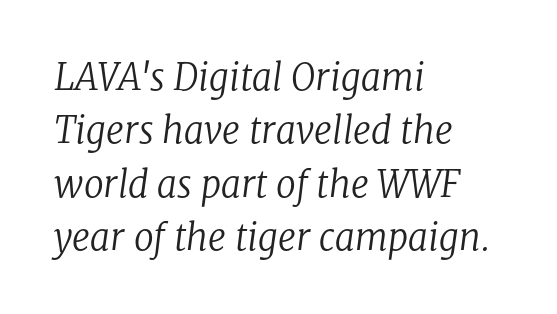
{"serif": "yes", "italic": "yes", "lean": "right", "slant_degrees": 8, "bold": "no", "weight": "regular", "width": "normal", "stroke_contrast": "low", "x_height": "medium", "monospaced": "no", "underline": "no", "align": "left", "line_spacing": "normal", "line_spacing_ratio": 1.48, "letter_spacing": "normal", "letter_spacing_em": 0.0, "glyph_px": 36}
